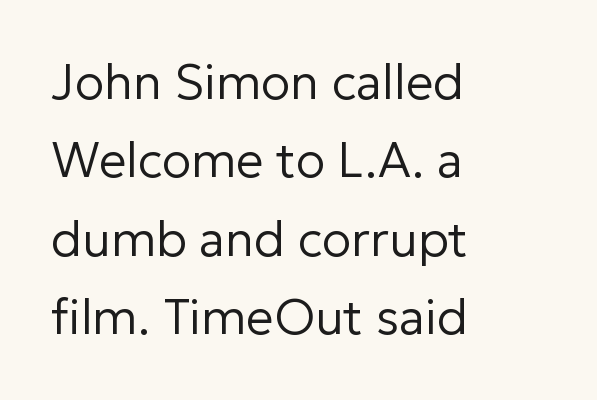
Q: Is the text bold? A: No.
Q: Is the text italic (slanted)? A: No, it is upright.
Q: Is the typeface a serif or a sans-serif typeface? A: Sans-serif.
Q: Is the text underlined? A: No.
Q: How is the paragraph aligned? A: Left-aligned.
Q: Is the spacing between letters normal or unusually wide? A: Normal.
Q: Is the spacing between lines tight, normal or loose? A: Normal.
Q: Width (condensed, normal, or wide)? A: Normal.
Q: Stroke contrast? A: Low.
Q: x-height? A: Medium.
Q: Monospaced? A: No.
